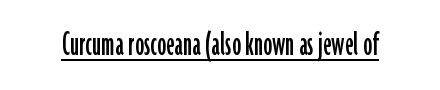
Q: Is the text italic (slanted)? A: No, it is upright.
Q: Is the typeface a serif or a sans-serif typeface? A: Sans-serif.
Q: Is the text underlined? A: Yes.
Q: Is the spacing between letters normal or unusually wide? A: Normal.
Q: Width (condensed, normal, or wide)? A: Condensed.
Q: Stroke contrast? A: Low.
Q: x-height? A: Medium.
Q: Monospaced? A: No.
